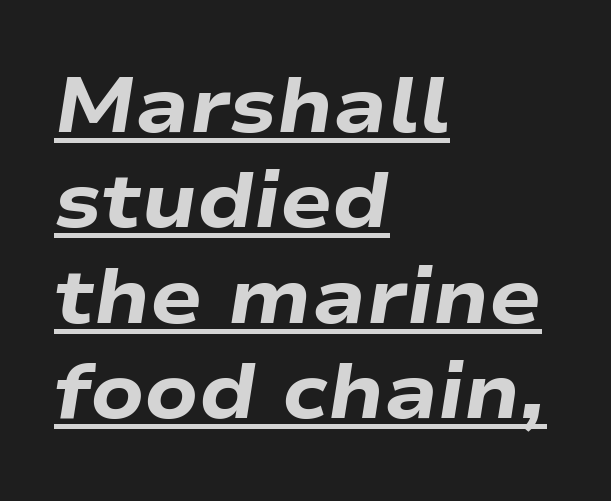
Q: Is the text bold? A: Yes.
Q: Is the text italic (slanted)? A: Yes, it leans right by about 9 degrees.
Q: Is the text underlined? A: Yes.
Q: How is the paragraph aligned? A: Left-aligned.
Q: Is the spacing between letters normal or unusually wide? A: Normal.
Q: Width (condensed, normal, or wide)? A: Wide.
Q: Stroke contrast? A: Low.
Q: x-height? A: Medium.
Q: Monospaced? A: No.
